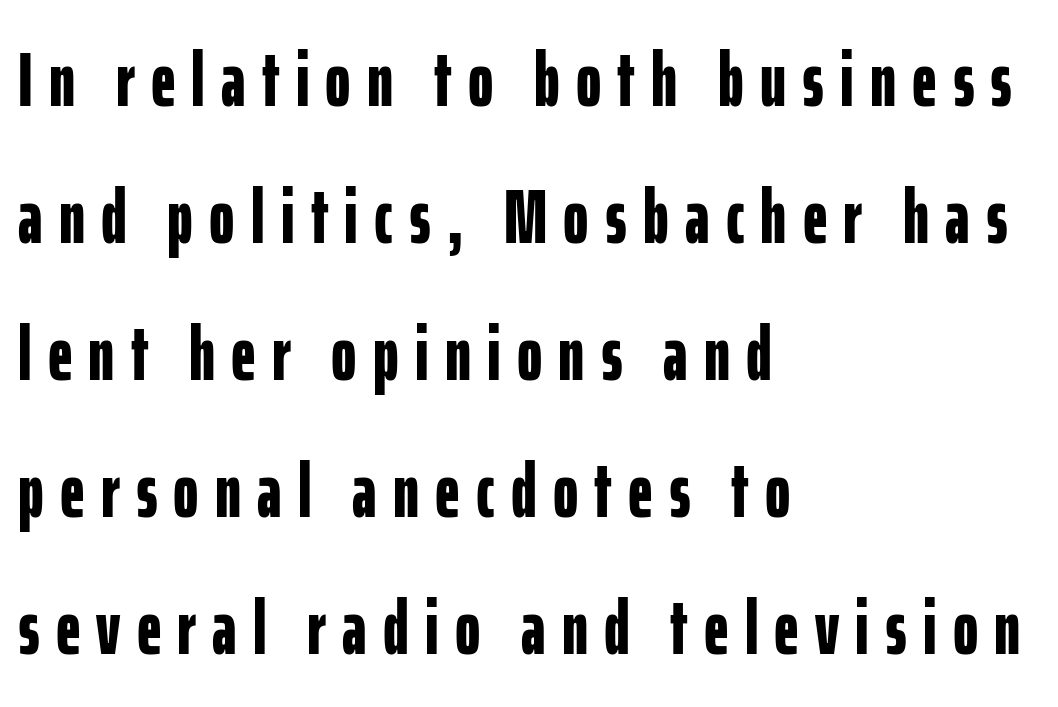
Glance below the letters and you will spot only blank space. The face used here is rendered with a markedly widened letterfit. The face used here is proportionally spaced, like ordinary book or web type. Heavy-handed strokes throughout: this text is bold.
